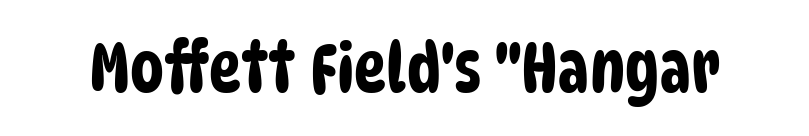
Q: Is the typeface a serif or a sans-serif typeface? A: Sans-serif.
Q: Is the text underlined? A: No.
Q: Is the spacing between letters normal or unusually wide? A: Normal.
Q: Width (condensed, normal, or wide)? A: Condensed.
Q: Stroke contrast? A: Low.
Q: x-height? A: Large.
Q: Monospaced? A: No.
